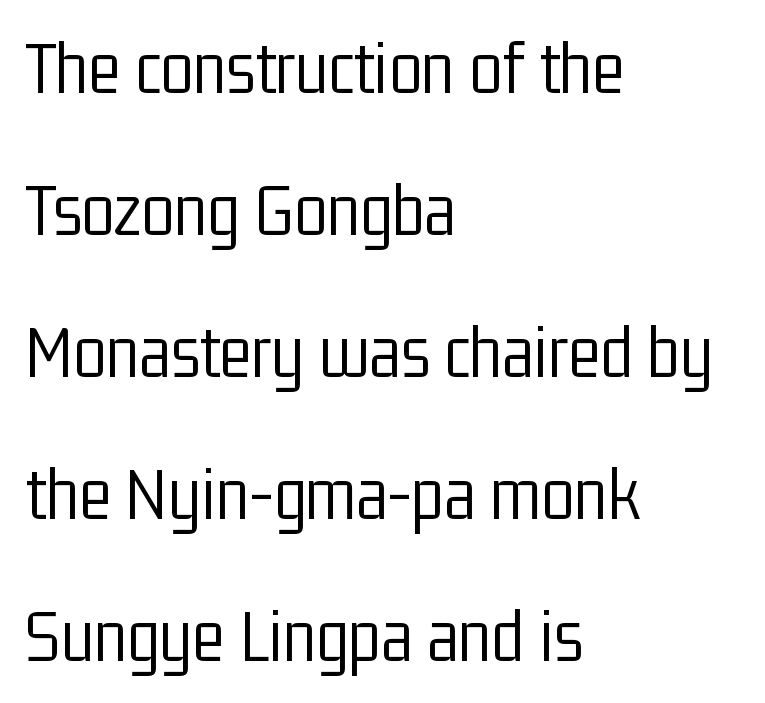
The image shows 76 px light, condensed sans-serif type, upright; set left-aligned, line spacing 1.87x, normal letter spacing, not underlined; low stroke contrast and a medium x-height.
